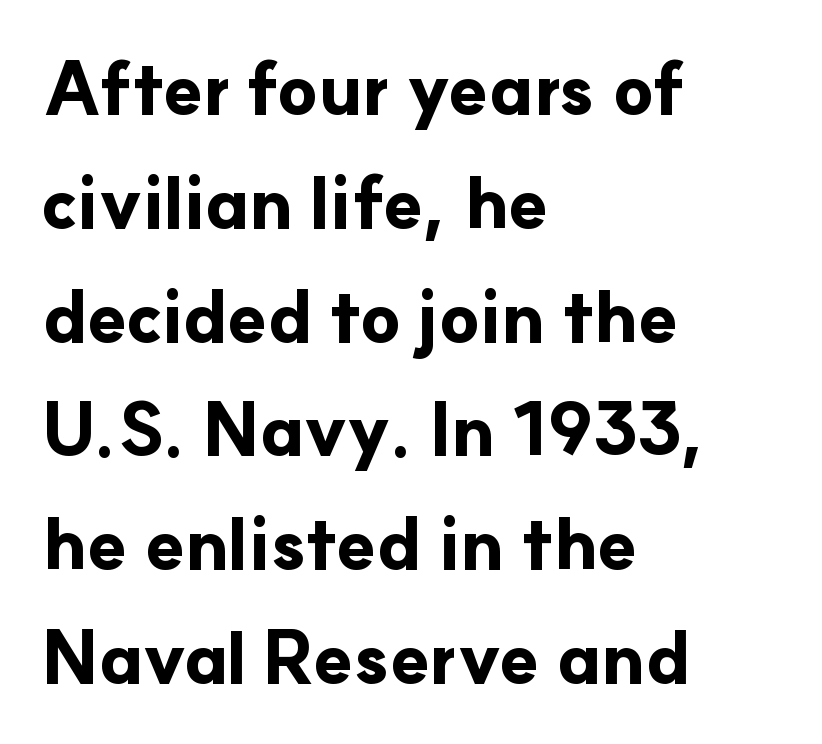
{"serif": "no", "italic": "no", "bold": "yes", "weight": "bold", "width": "normal", "stroke_contrast": "low", "x_height": "small", "monospaced": "no", "underline": "no", "align": "left", "line_spacing": "normal", "line_spacing_ratio": 1.58, "letter_spacing": "normal", "letter_spacing_em": 0.0, "glyph_px": 72}
